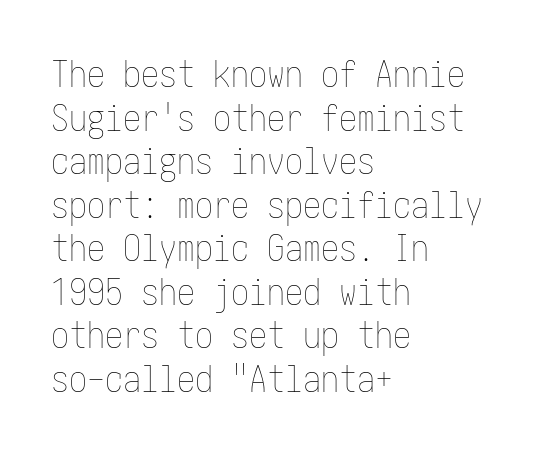
Each word holds together tightly as a unit, with standard inter-letter gaps. The setting favours the left margin, as ordinary paragraphs usually do. Check the space under the baseline: it is left empty. The lettering holds an erect, upright posture throughout. Weight: not bold — regular or lighter.
